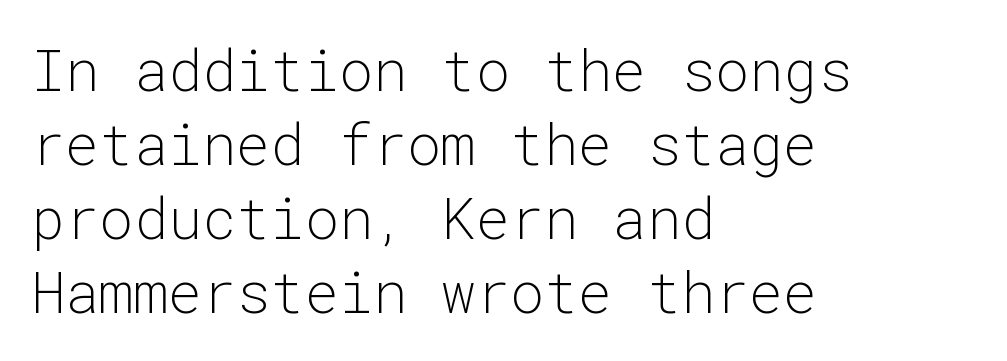
Each letter's strokes conclude bluntly, with no projecting serifs. This block has exactly the height ordinary leading produces. A typesetter would call this monospace, since all characters share one set width. The glyphs are unaccompanied by any horizontal stroke below them.
